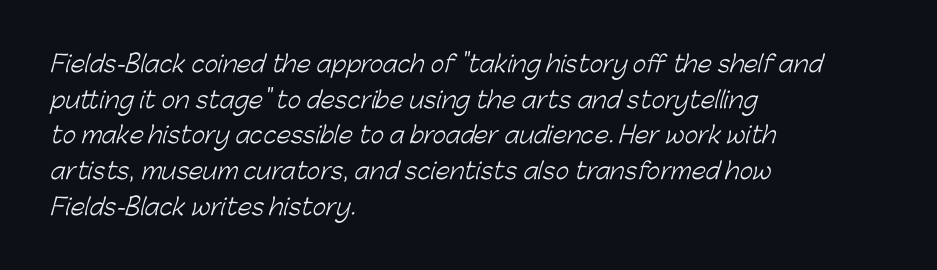
Q: Is the text bold? A: No.
Q: Is the text underlined? A: No.
Q: How is the paragraph aligned? A: Left-aligned.
Q: Is the spacing between letters normal or unusually wide? A: Normal.
Q: Is the spacing between lines tight, normal or loose? A: Normal.
